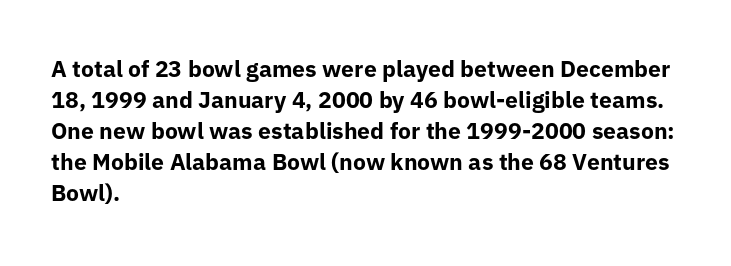
Caption: bold face, heavy strokes. Compared with typical body copy, the letter spacing here is the same. Line starts are locked; line ends wander. The axis of the letterforms is exactly vertical.
